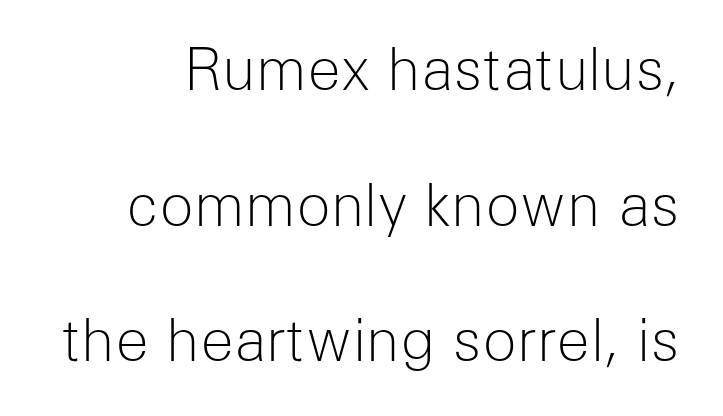
Clear beneath every line of the passage. A quiet, ordinary-to-light weight characterises the typeface. Note the varied advance widths — an 'i' is clearly narrower than an 'm'. Summary of vertical rhythm: relaxed, with wide interline spacing. The tracking reads as untouched default to a designer's eye.
